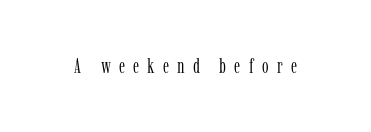
Designer's note — italics off, roman on. Summary of weight: not heavy and not bold. Observe the wide spacing: letters keep a clear distance from each other. Clear beneath every line of the passage.
